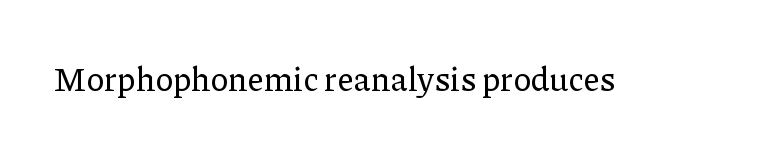
The image shows 33 px serif type, upright; set normal letter spacing, not underlined; low stroke contrast and a medium x-height.
